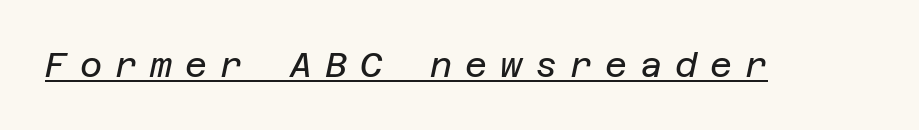
{"italic": "yes", "lean": "right", "slant_degrees": 12, "bold": "no", "weight": "regular", "width": "normal", "stroke_contrast": "low", "x_height": "large", "underline": "yes", "letter_spacing": "wide", "letter_spacing_em": 0.38, "glyph_px": 34}
